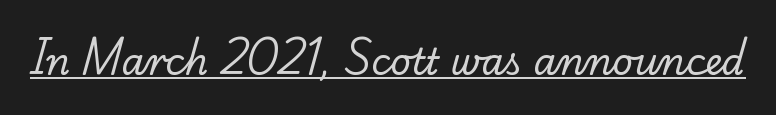
Bold? No — there's no thickening of the strokes. These lines are rendered in a variable-pitch font. This sample carries an underscore along the baseline area. The rendering keeps characters at their native spacing.
